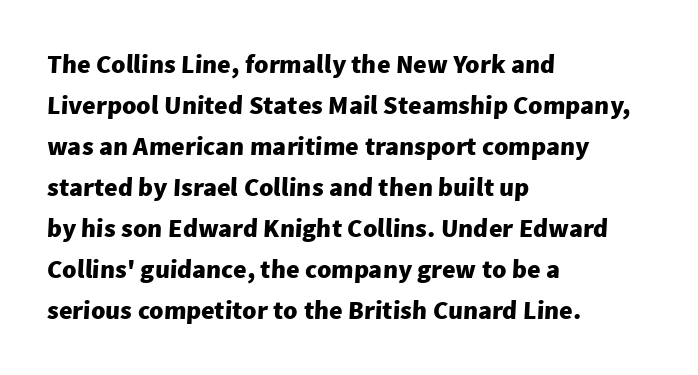
{"bold": "yes", "underline": "no", "align": "left", "line_spacing": "normal", "line_spacing_ratio": 1.58, "letter_spacing": "normal", "letter_spacing_em": 0.0, "glyph_px": 26}
